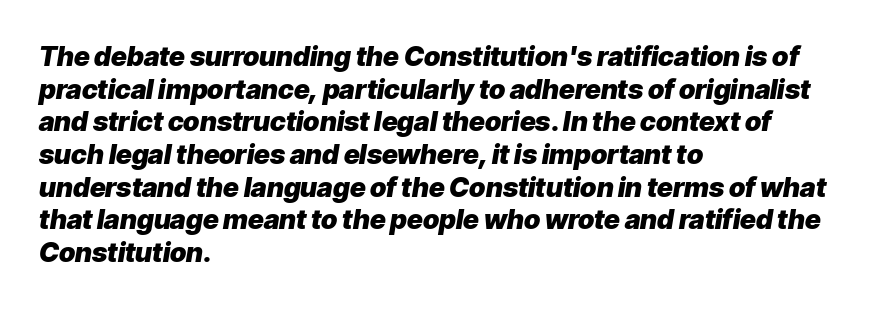
Q: Is the text bold? A: Yes.
Q: Is the text italic (slanted)? A: Yes, it leans right by about 9 degrees.
Q: Is the text underlined? A: No.
Q: How is the paragraph aligned? A: Left-aligned.
Q: Is the spacing between letters normal or unusually wide? A: Normal.
